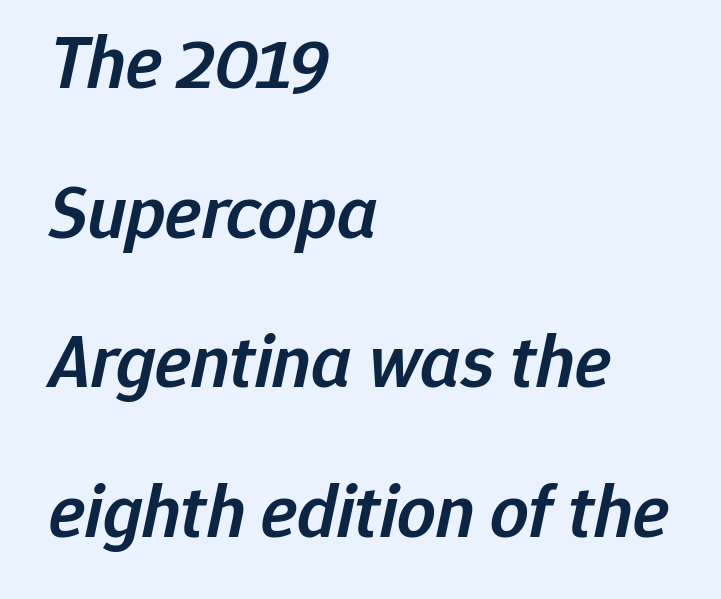
Q: Is the text bold? A: Semi-bold.
Q: Is the text italic (slanted)? A: Yes, it leans right by about 12 degrees.
Q: Is the text underlined? A: No.
Q: How is the paragraph aligned? A: Left-aligned.
Q: Is the spacing between letters normal or unusually wide? A: Normal.
Q: Is the spacing between lines tight, normal or loose? A: Loose.
Q: Width (condensed, normal, or wide)? A: Normal.
Q: Stroke contrast? A: Low.
Q: x-height? A: Medium.
Q: Monospaced? A: No.
